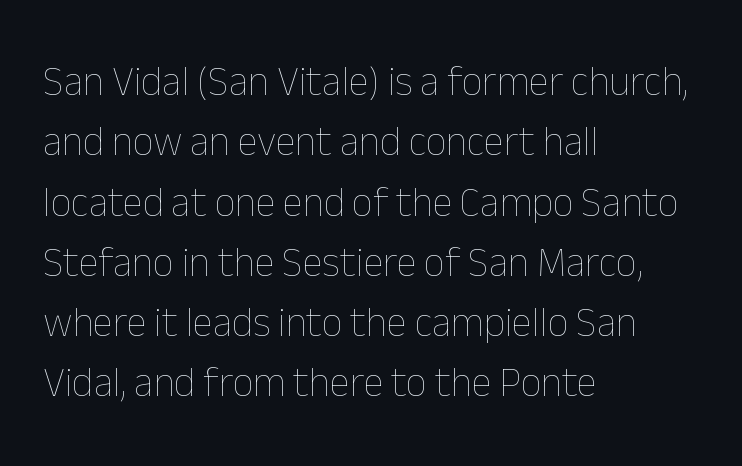
{"italic": "no", "bold": "no", "weight": "thin", "width": "normal", "stroke_contrast": "low", "x_height": "medium", "monospaced": "no", "underline": "no", "align": "left", "line_spacing": "normal", "line_spacing_ratio": 1.47, "letter_spacing": "normal", "letter_spacing_em": 0.0, "glyph_px": 41}
